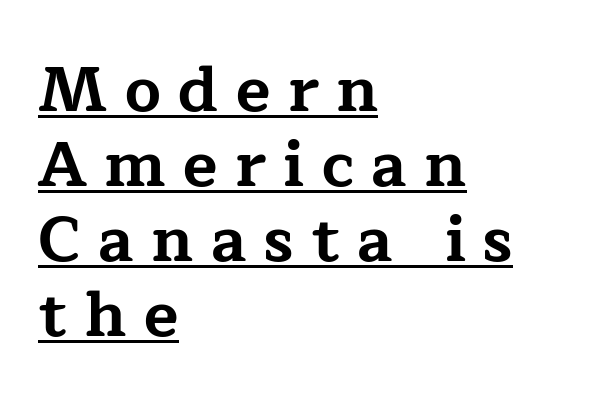
{"serif": "yes", "italic": "no", "bold": "yes", "weight": "bold", "width": "wide", "stroke_contrast": "low", "x_height": "medium", "monospaced": "no", "underline": "yes", "align": "left", "line_spacing_ratio": 1.19, "letter_spacing": "wide", "letter_spacing_em": 0.28, "glyph_px": 63}
